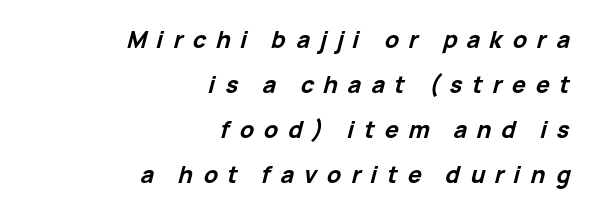
{"italic": "yes", "lean": "right", "slant_degrees": 15, "bold": "yes", "underline": "no", "align": "right", "line_spacing": "loose", "line_spacing_ratio": 1.95, "letter_spacing": "wide", "letter_spacing_em": 0.43, "glyph_px": 23}
